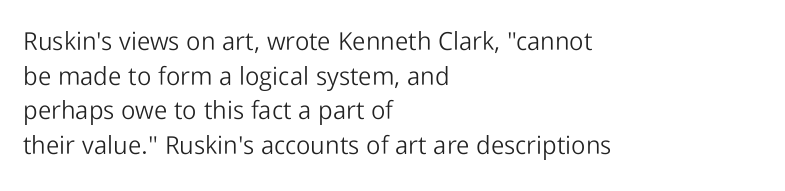
The image shows 25 px text type, upright; set left-aligned, normal line spacing (1.39x), normal letter spacing, not underlined.
